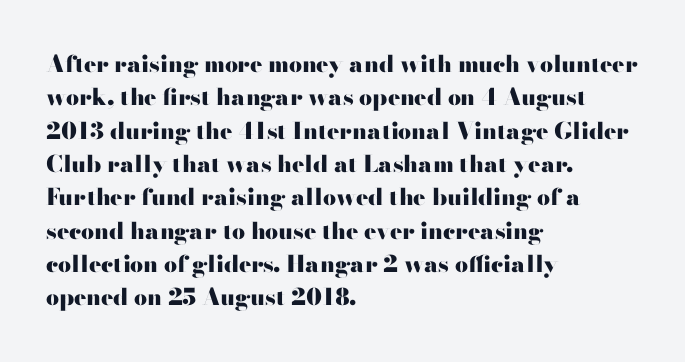
{"italic": "no", "bold": "yes", "underline": "no", "align": "left", "line_spacing": "normal", "line_spacing_ratio": 1.45, "letter_spacing": "normal", "letter_spacing_em": 0.0, "glyph_px": 23}
